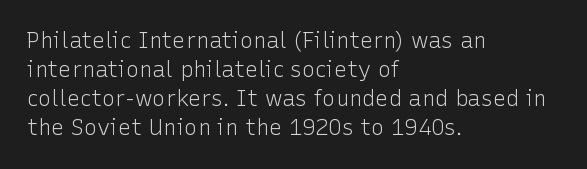
{"italic": "no", "bold": "no", "underline": "no", "align": "left", "line_spacing": "normal", "line_spacing_ratio": 1.32, "letter_spacing": "normal", "letter_spacing_em": 0.0, "glyph_px": 22}
